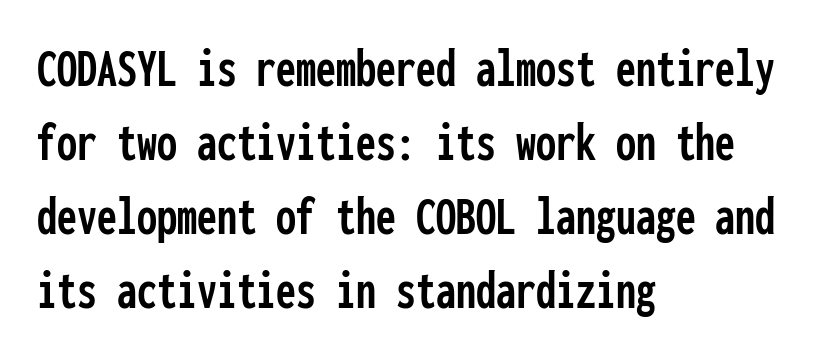
These lines sit exactly where default settings would place them. Spacing verdict: monospaced, one width for all characters. This rendering features lettering with no underline. Characters follow at the spacing the type designer built in.
